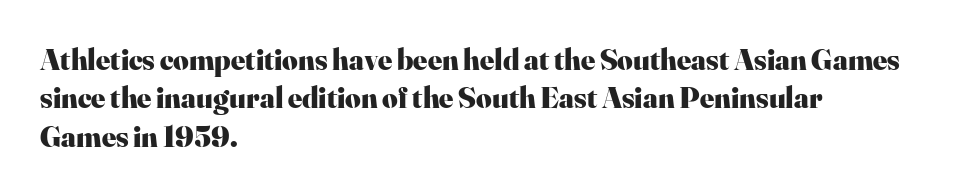
The image shows 30 px heavy serif type, upright; set left-aligned, normal line spacing (1.28x), normal letter spacing, not underlined; high stroke contrast and a small x-height.
